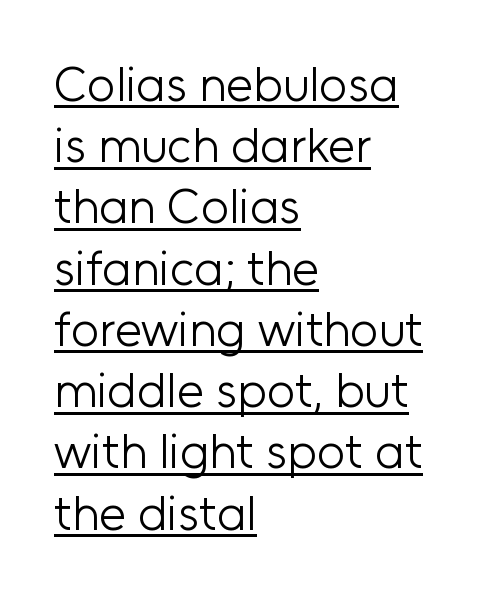
Every character sits straight up, as roman type does. This sample has the flowing, uneven cadence of proportional lettering. Summary of vertical rhythm: regular, with standard interline spacing. Looks like someone drew a line under every word here. Stems and bowls with no extra thickness — not bold. Caption: standard tracking, unaltered.
